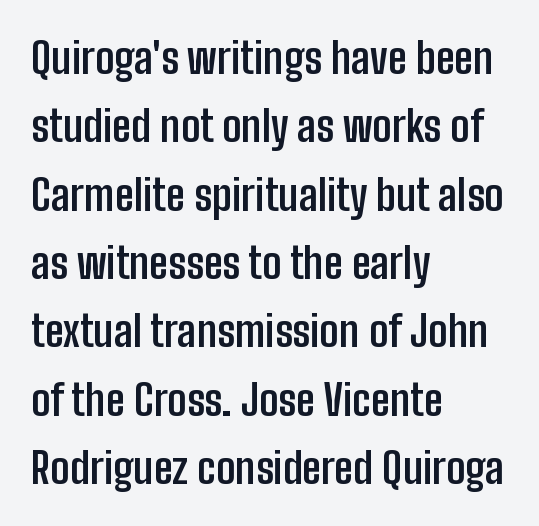
Q: Is the text bold? A: Yes.
Q: Is the text italic (slanted)? A: No, it is upright.
Q: Is the typeface a serif or a sans-serif typeface? A: Sans-serif.
Q: Is the text underlined? A: No.
Q: How is the paragraph aligned? A: Left-aligned.
Q: Is the spacing between letters normal or unusually wide? A: Normal.
Q: Is the spacing between lines tight, normal or loose? A: Normal.
Q: Width (condensed, normal, or wide)? A: Condensed.
Q: Stroke contrast? A: Low.
Q: x-height? A: Medium.
Q: Monospaced? A: No.
